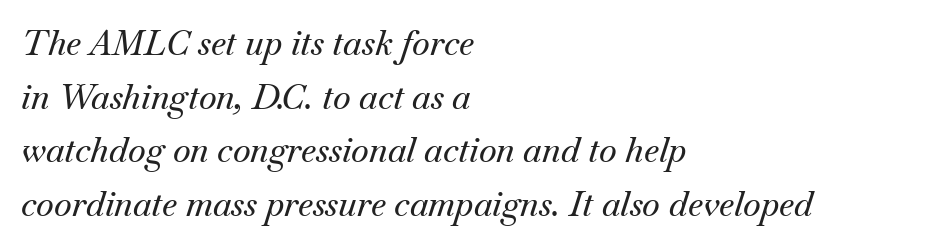
The image shows 34 px serif type, italic (leaning right); set left-aligned, normal line spacing (1.58x), normal letter spacing, not underlined; medium stroke contrast and a small x-height.
